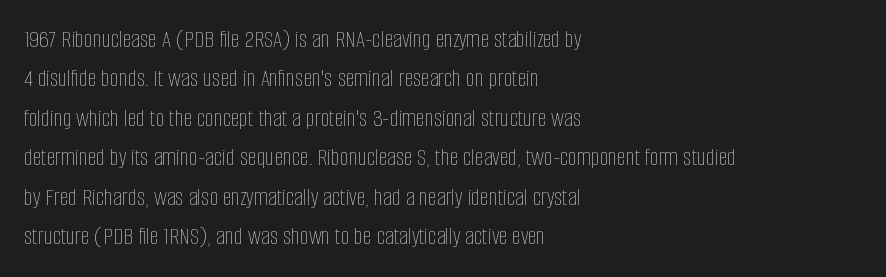
{"italic": "no", "bold": "no", "underline": "no", "align": "left", "line_spacing": "normal", "line_spacing_ratio": 1.58, "letter_spacing": "normal", "letter_spacing_em": 0.0, "glyph_px": 25}
